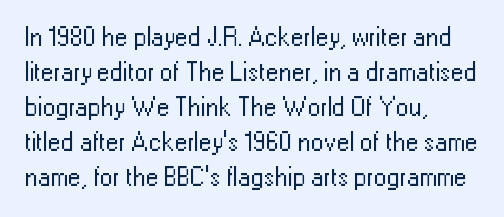
How are the letters spaced? Ordinarily, with no added tracking. Has an underline been added? It has not. Honestly, the row spacing looks completely unremarkable. The font is comparable to plain body text, perhaps lighter. Visually the block forms a straight wall on the left and a jagged coastline on the right.
